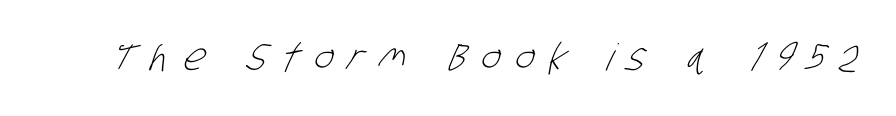
Do the characters align in a grid? No, the font is proportional. Descender tails drop into unmarked territory. Characters follow at a spacing far wider than the type designer built in. The designer went with a sans here, leaving each stem footless. Think standard paragraph weight, or any step lighter than that.
